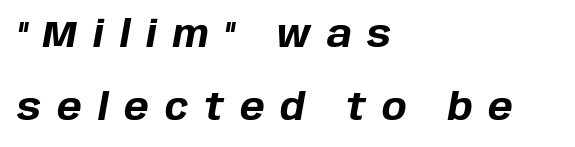
{"italic": "yes", "lean": "right", "slant_degrees": 10, "bold": "yes", "weight": "bold", "width": "normal", "stroke_contrast": "low", "x_height": "large", "monospaced": "no", "underline": "no", "align": "left", "line_spacing": "loose", "line_spacing_ratio": 1.98, "letter_spacing": "wide", "letter_spacing_em": 0.43, "glyph_px": 37}
